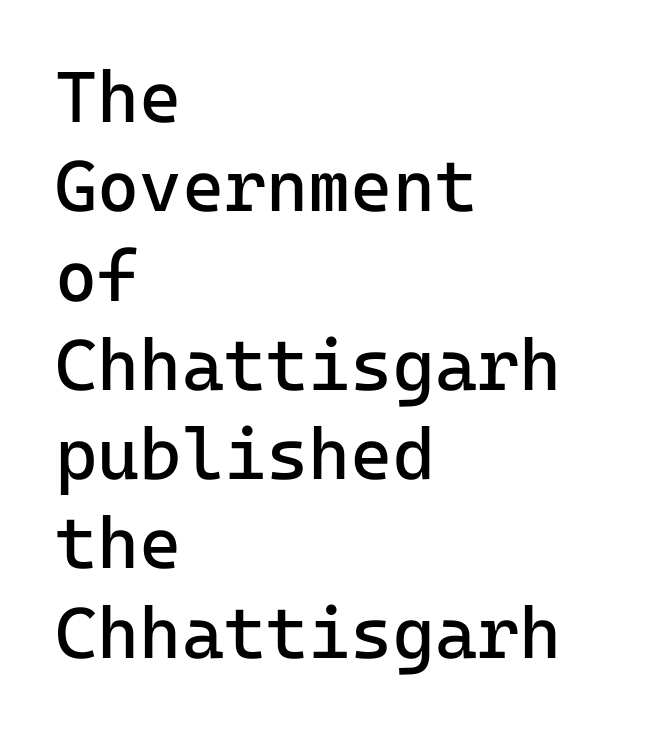
{"serif": "no", "italic": "no", "bold": "no", "weight": "regular", "width": "normal", "stroke_contrast": "low", "x_height": "medium", "monospaced": "yes", "underline": "no", "align": "left", "line_spacing_ratio": 1.24, "letter_spacing": "normal", "letter_spacing_em": 0.0, "glyph_px": 72}
